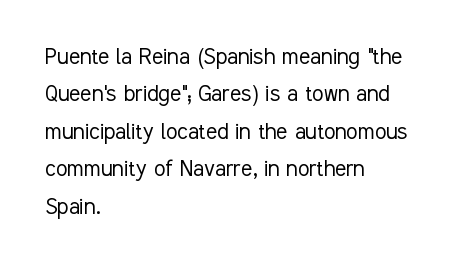
Q: Is the text bold? A: No.
Q: Is the text italic (slanted)? A: No, it is upright.
Q: Is the text underlined? A: No.
Q: How is the paragraph aligned? A: Left-aligned.
Q: Is the spacing between letters normal or unusually wide? A: Normal.
Q: Is the spacing between lines tight, normal or loose? A: Normal.
